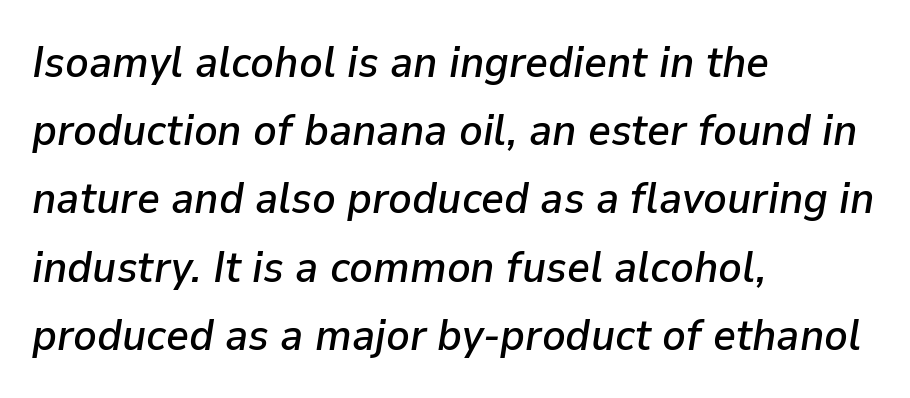
Here the designer chose a conventional face with non-uniform glyph widths. Visually the block forms a straight wall on the left and a jagged coastline on the right. Look at the tracking — it's just the regular setting, nothing added. When letters slant like this, we call the style italic. This block has exactly the height ordinary leading produces.
